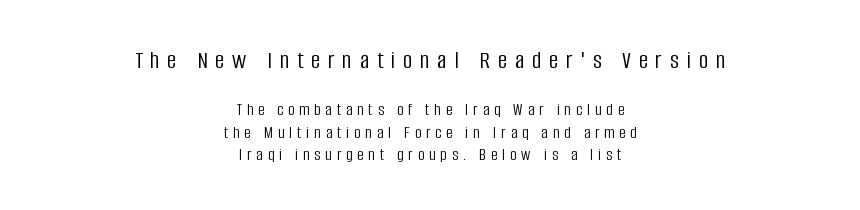
The image shows 26 px text type, upright; set centered, normal line spacing (1.32x), unusually wide letter spacing (+0.3 em), not underlined; the first (top) block is 1.53x larger.
